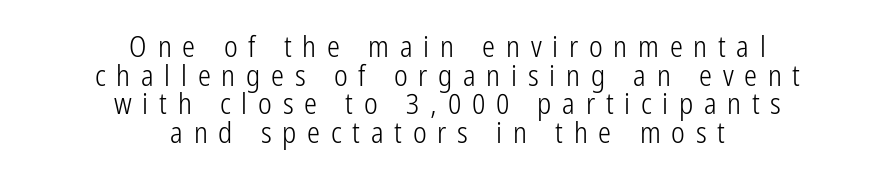
Q: Is the text bold? A: No.
Q: Is the text italic (slanted)? A: No, it is upright.
Q: Is the typeface a serif or a sans-serif typeface? A: Sans-serif.
Q: Is the text underlined? A: No.
Q: How is the paragraph aligned? A: Centered.
Q: Is the spacing between letters normal or unusually wide? A: Unusually wide.
Q: Is the spacing between lines tight, normal or loose? A: Tight.
Q: Width (condensed, normal, or wide)? A: Condensed.
Q: Stroke contrast? A: Low.
Q: x-height? A: Medium.
Q: Monospaced? A: No.
